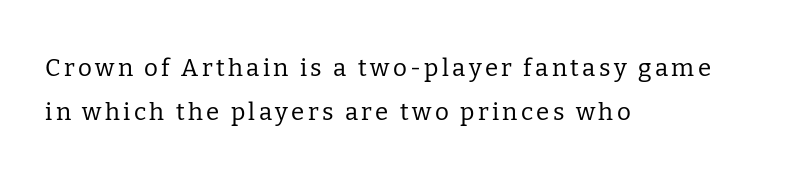
If you drew a ruler down the left edge, every line would touch it. Ascenders rise straight up at ninety degrees. The typesetting does not lean heavy: it is not bold. The strip under each line holds only bare page.
